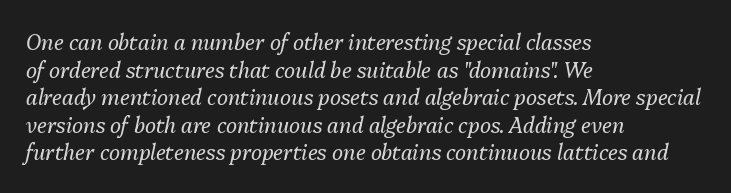
A normal amount of white space separates one row of letters from the next. Clear beneath every line of the passage. Students, note that the glyphs here touch the page at normal intervals. Posture: slanted.
